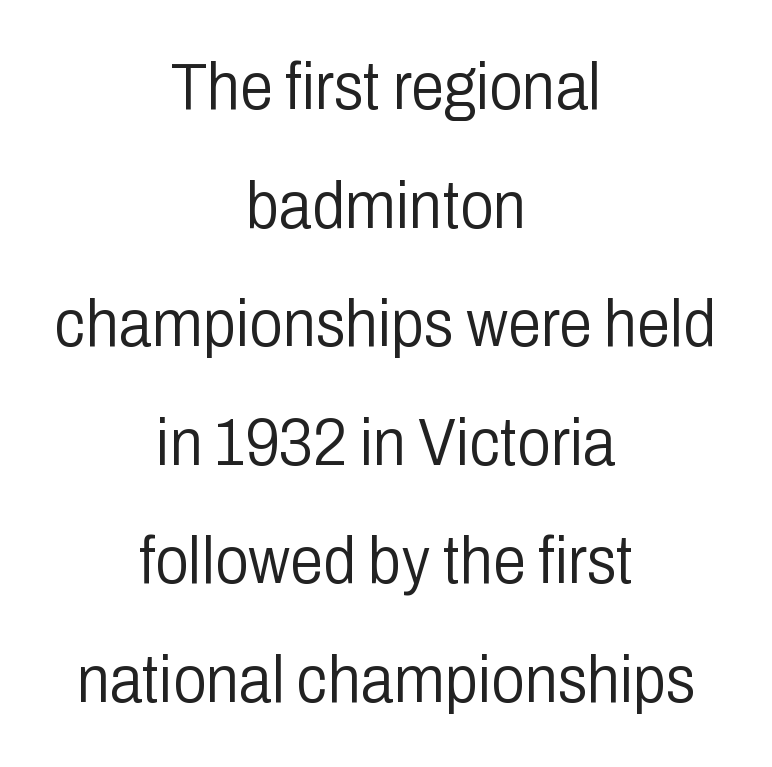
{"serif": "no", "italic": "no", "bold": "no", "weight": "light", "width": "condensed", "stroke_contrast": "low", "x_height": "medium", "monospaced": "no", "underline": "no", "align": "center", "line_spacing_ratio": 1.77, "letter_spacing": "normal", "letter_spacing_em": 0.0, "glyph_px": 67}
